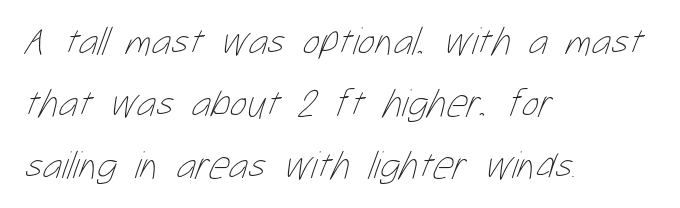
{"bold": "no", "weight": "thin", "width": "condensed", "stroke_contrast": "low", "x_height": "medium", "monospaced": "no", "underline": "no", "align": "left", "line_spacing": "normal", "line_spacing_ratio": 1.55, "letter_spacing": "normal", "letter_spacing_em": 0.0, "glyph_px": 40}
